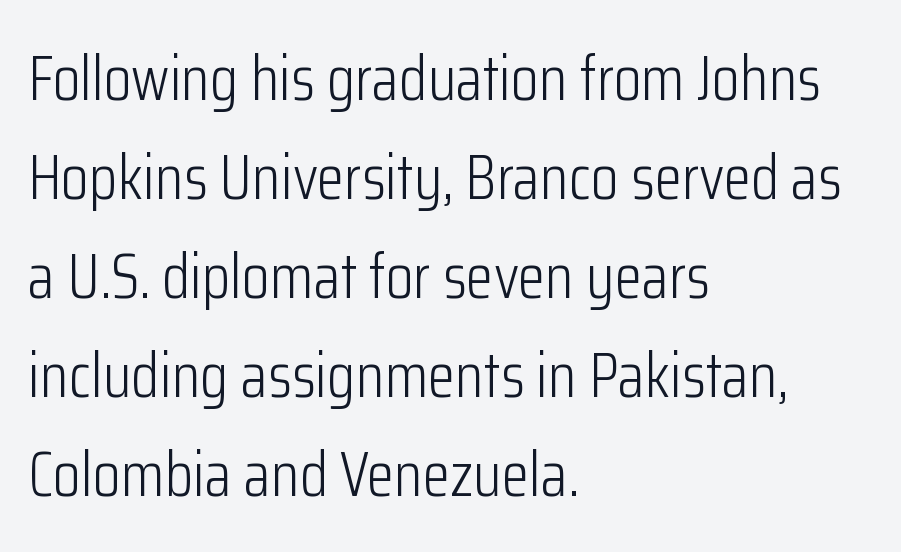
The image shows 63 px light, condensed sans-serif type, upright; set left-aligned, normal line spacing (1.57x), normal letter spacing, not underlined; low stroke contrast and a medium x-height.
